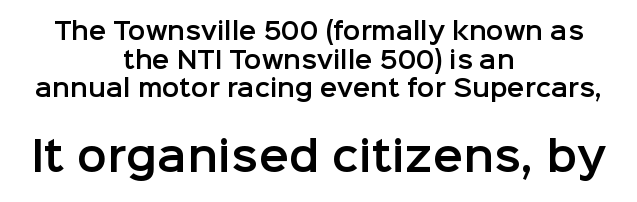
Q: Is the text italic (slanted)? A: No, it is upright.
Q: Is the typeface a serif or a sans-serif typeface? A: Sans-serif.
Q: Is the text underlined? A: No.
Q: How is the paragraph aligned? A: Centered.
Q: Is the spacing between letters normal or unusually wide? A: Normal.
Q: Is the spacing between lines tight, normal or loose? A: Normal.
Q: Which block of text is set in a larger size, the first (top) or the second (bottom)? A: The second (bottom) one.
Q: Width (condensed, normal, or wide)? A: Normal.
Q: Stroke contrast? A: Low.
Q: x-height? A: Medium.
Q: Monospaced? A: No.
